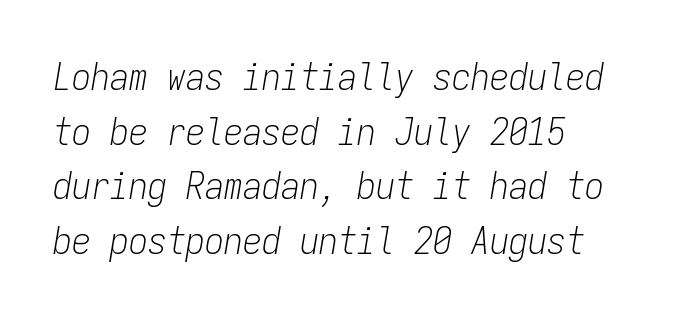
{"italic": "yes", "lean": "right", "slant_degrees": 9, "bold": "no", "weight": "light", "width": "condensed", "stroke_contrast": "low", "x_height": "medium", "monospaced": "yes", "underline": "no", "line_spacing": "normal", "line_spacing_ratio": 1.44, "letter_spacing": "normal", "letter_spacing_em": 0.0, "glyph_px": 38}
